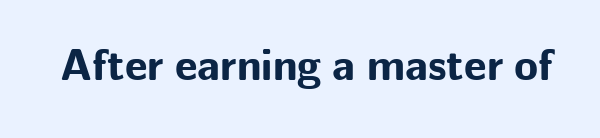
Q: Is the text bold? A: Yes.
Q: Is the text italic (slanted)? A: No, it is upright.
Q: Is the typeface a serif or a sans-serif typeface? A: Sans-serif.
Q: Is the text underlined? A: No.
Q: Is the spacing between letters normal or unusually wide? A: Normal.
Q: Width (condensed, normal, or wide)? A: Normal.
Q: Stroke contrast? A: Low.
Q: x-height? A: Medium.
Q: Monospaced? A: No.
